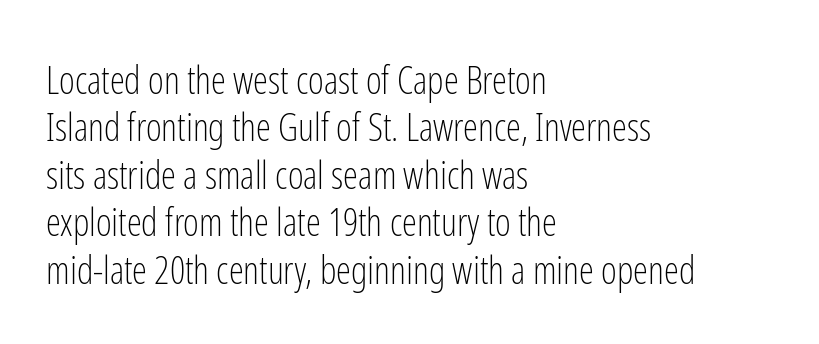
Q: Is the text bold? A: No.
Q: Is the text italic (slanted)? A: No, it is upright.
Q: Is the typeface a serif or a sans-serif typeface? A: Sans-serif.
Q: Is the text underlined? A: No.
Q: How is the paragraph aligned? A: Left-aligned.
Q: Is the spacing between letters normal or unusually wide? A: Normal.
Q: Is the spacing between lines tight, normal or loose? A: Normal.
Q: Width (condensed, normal, or wide)? A: Condensed.
Q: Stroke contrast? A: Low.
Q: x-height? A: Medium.
Q: Monospaced? A: No.
